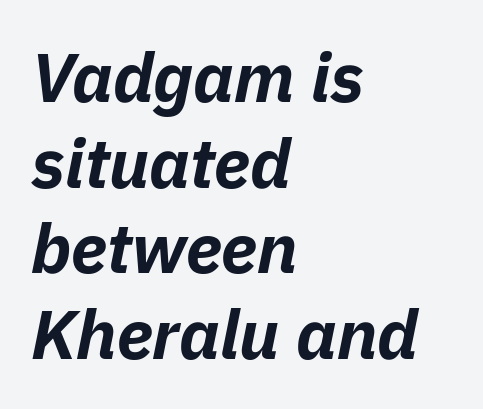
Inter-character spacing is left at the font's built-in metrics. Do the characters align in a grid? No, the font is proportional. The typography opts for an oblique posture over an upright one. Students, this is bold: see how much ink each stroke carries. Typeset ragged right — the left edge is the straight one.
